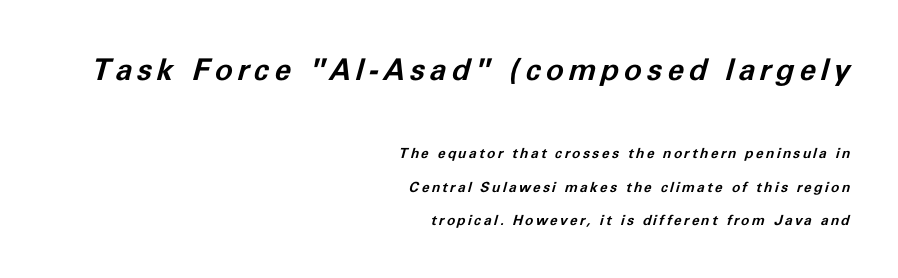
{"italic": "yes", "lean": "right", "slant_degrees": 11, "bold": "yes", "weight": "bold", "width": "normal", "stroke_contrast": "low", "x_height": "medium", "monospaced": "no", "underline": "no", "align": "right", "line_spacing": "loose", "line_spacing_ratio": 2.38, "larger_block": "first", "size_ratio": 2.14, "glyph_px": 30}
